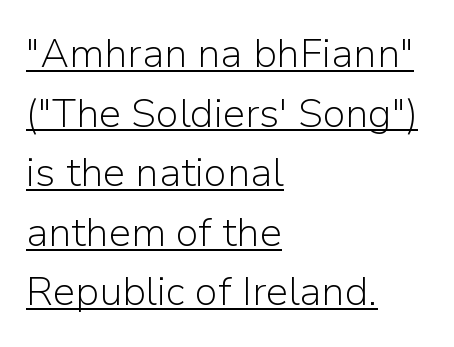
Do the characters align in a grid? No, the font is proportional. Is the block centered? No — it sits flush against the left margin. The type is set solid horizontally, with unmodified tracking. To sum up the face: it is a sans, with no serifs. Normally led — the rows are evenly, conventionally spaced.
